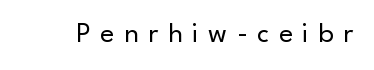
Q: Is the text bold? A: No.
Q: Is the text italic (slanted)? A: No, it is upright.
Q: Is the typeface a serif or a sans-serif typeface? A: Sans-serif.
Q: Is the text underlined? A: No.
Q: Is the spacing between letters normal or unusually wide? A: Unusually wide.
Q: Width (condensed, normal, or wide)? A: Normal.
Q: Stroke contrast? A: Low.
Q: x-height? A: Small.
Q: Monospaced? A: No.
